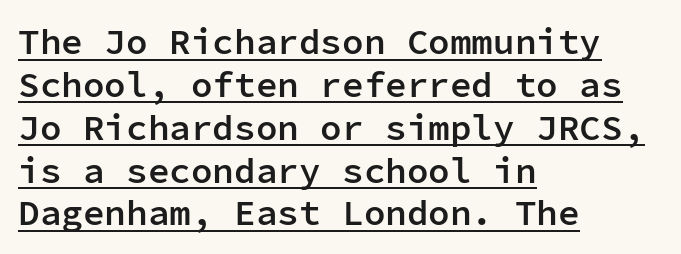
Q: Is the text bold? A: Semi-bold.
Q: Is the text italic (slanted)? A: No, it is upright.
Q: Is the typeface a serif or a sans-serif typeface? A: Sans-serif.
Q: Is the text underlined? A: Yes.
Q: How is the paragraph aligned? A: Left-aligned.
Q: Is the spacing between letters normal or unusually wide? A: Normal.
Q: Width (condensed, normal, or wide)? A: Normal.
Q: Stroke contrast? A: Low.
Q: x-height? A: Medium.
Q: Monospaced? A: Yes.
